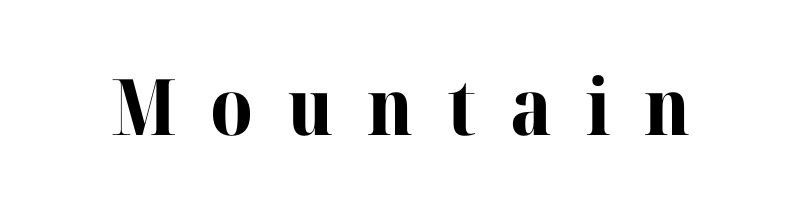
{"serif": "yes", "italic": "no", "bold": "yes", "weight": "bold", "width": "normal", "stroke_contrast": "high", "x_height": "medium", "monospaced": "no", "underline": "no", "letter_spacing": "wide", "letter_spacing_em": 0.43, "glyph_px": 78}
